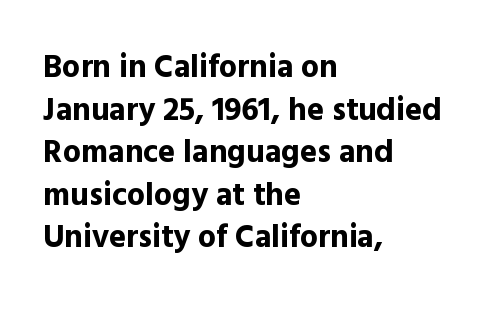
Bold? Absolutely — the strokes are thick and heavy. I'd call this a sans setting — the letters go barefoot. Leftover space on each line is placed entirely after the last word. Descenders hang freely into open space.
